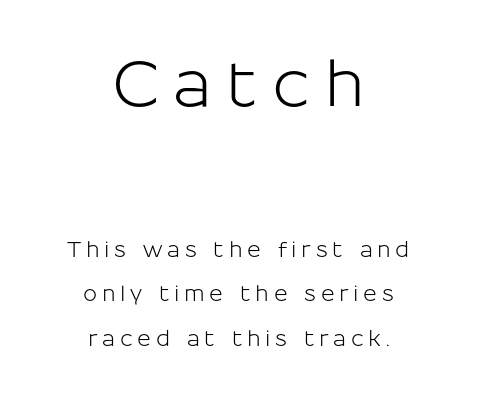
Widely set lines give the paragraph a tall, airy silhouette. Observe the wide spacing: letters keep a clear distance from each other. The face used here is proportionally spaced, like ordinary book or web type. Is this a sans? Yes — the strokes have no serifs.
